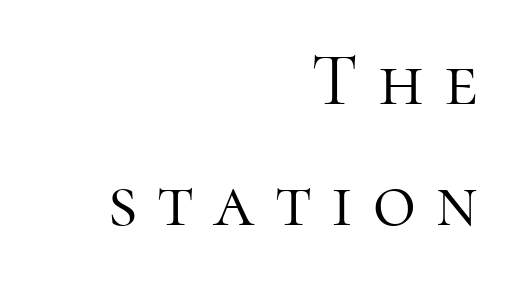
Q: Is the text bold? A: No.
Q: Is the text italic (slanted)? A: No, it is upright.
Q: Is the typeface a serif or a sans-serif typeface? A: Serif.
Q: Is the text underlined? A: No.
Q: How is the paragraph aligned? A: Right-aligned.
Q: Is the spacing between letters normal or unusually wide? A: Unusually wide.
Q: Is the spacing between lines tight, normal or loose? A: Normal.
Q: Width (condensed, normal, or wide)? A: Normal.
Q: Stroke contrast? A: High.
Q: x-height? A: Medium.
Q: Monospaced? A: No.
